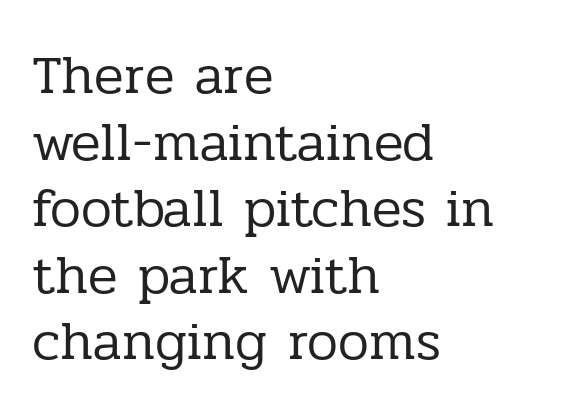
{"serif": "yes", "italic": "no", "bold": "no", "weight": "regular", "width": "normal", "stroke_contrast": "low", "x_height": "medium", "monospaced": "no", "underline": "no", "align": "left", "line_spacing_ratio": 1.21, "letter_spacing": "normal", "letter_spacing_em": 0.0, "glyph_px": 55}
